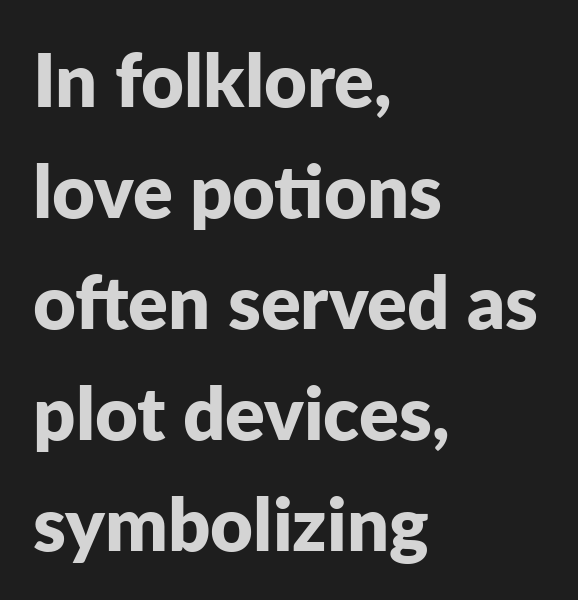
{"serif": "no", "italic": "no", "bold": "yes", "weight": "bold", "width": "normal", "stroke_contrast": "low", "x_height": "medium", "monospaced": "no", "underline": "no", "align": "left", "line_spacing": "normal", "line_spacing_ratio": 1.5, "letter_spacing": "normal", "letter_spacing_em": 0.0, "glyph_px": 74}
